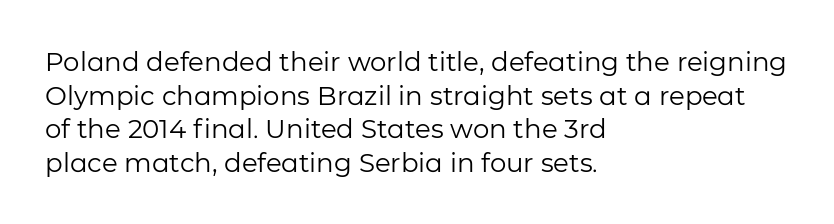
{"italic": "no", "bold": "no", "underline": "no", "align": "left", "line_spacing": "normal", "line_spacing_ratio": 1.29, "letter_spacing": "normal", "letter_spacing_em": 0.0, "glyph_px": 26}
